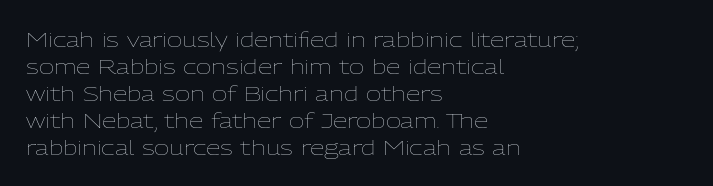
These lines keep a tight, regular rhythm from letter to letter. The rows are spaced the way most documents space them. Nothing heavy about these letters — not bold at all. A roman cut, with each character standing at attention. Check under the words: just untouched page. All the whitespace from short lines collects on the right.
